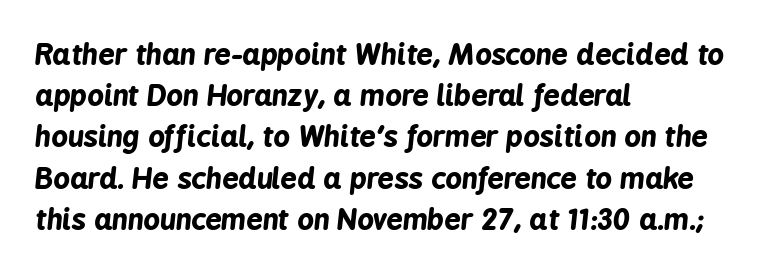
You could not count columns in this text — the font is proportionally spaced. Typesetter's note: full bold, strokes at maximum text heaviness. Notice how descenders clear the ascenders below comfortably — that's standard leading. The lettering tilts uniformly, giving the passage an italic look. Just letters on the line, the space beneath them empty. Compared with a centered layout, this one pins lines to the left instead.
